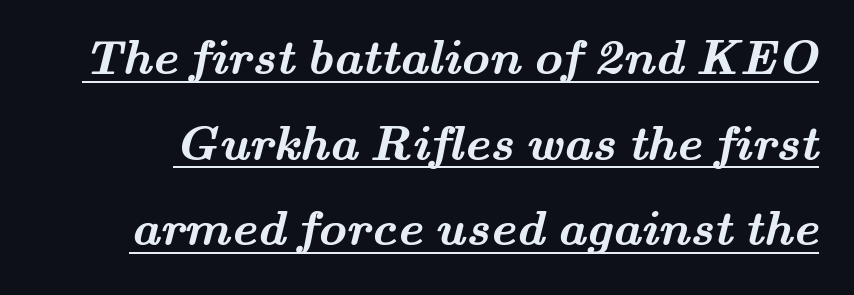
The image shows 49 px semibold, wide serif type; set line spacing 1.75x, normal letter spacing, underlined; medium stroke contrast and a small x-height.
